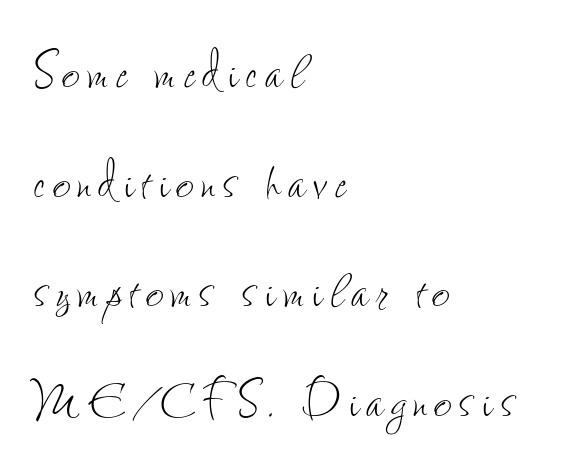
{"bold": "no", "weight": "thin", "width": "condensed", "stroke_contrast": "low", "x_height": "small", "monospaced": "no", "underline": "no", "align": "left", "line_spacing_ratio": 1.74, "glyph_px": 63}
